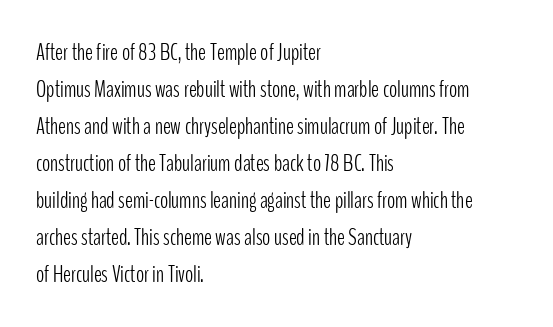
Vertical strokes here are truly vertical. Every row of glyphs begins at an identical x-position on the left. Between one letter and the next there's only the usual sliver of space. Only glyphs here, with clear space below each row.
